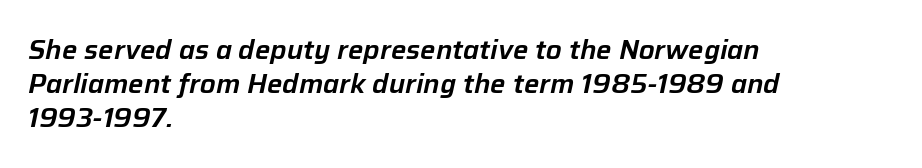
Alignment: flush left. Does the lettering tilt? It does — this is italic. Between one letter and the next there's only the usual sliver of space. Check the space under the baseline: it is left empty. Summary of vertical rhythm: regular, with standard interline spacing.
